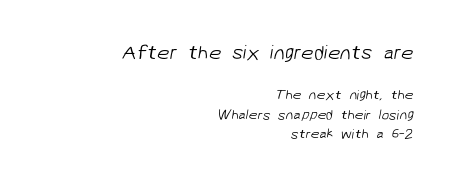
Q: Is the text bold? A: No.
Q: Is the text underlined? A: No.
Q: How is the paragraph aligned? A: Right-aligned.
Q: Is the spacing between letters normal or unusually wide? A: Normal.
Q: Is the spacing between lines tight, normal or loose? A: Normal.
Q: Which block of text is set in a larger size, the first (top) or the second (bottom)? A: The first (top) one.
